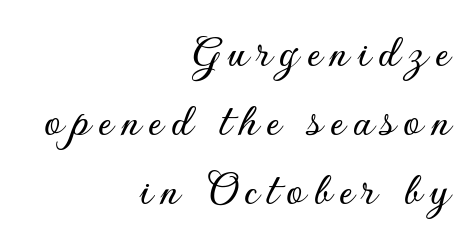
Is this a sans? Yes — the strokes have no serifs. Letters rest on an invisible, unmarked baseline. Is this a fixed-width face? No — the glyphs have proportional, varying widths. One-word summary of the alignment: right. The line-height multiplier appears to be the usual default.
